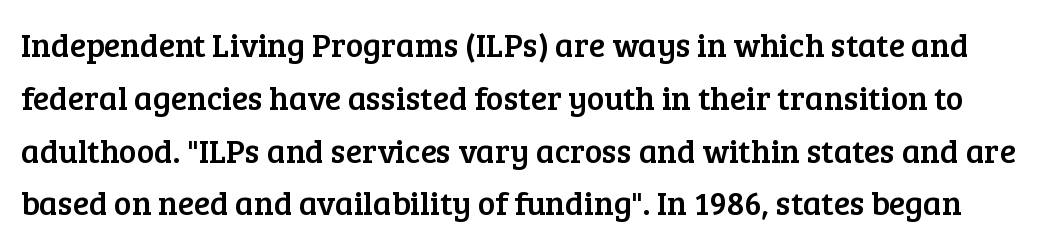
Q: Is the text italic (slanted)? A: No, it is upright.
Q: Is the typeface a serif or a sans-serif typeface? A: Serif.
Q: Is the text underlined? A: No.
Q: Is the spacing between letters normal or unusually wide? A: Normal.
Q: Is the spacing between lines tight, normal or loose? A: Normal.
Q: Width (condensed, normal, or wide)? A: Normal.
Q: Stroke contrast? A: Low.
Q: x-height? A: Medium.
Q: Monospaced? A: No.
